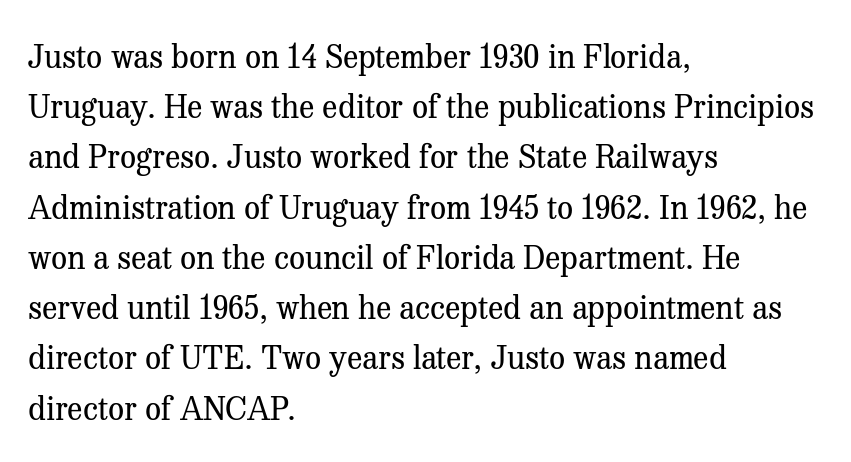
Is this a fixed-width face? No — the glyphs have proportional, varying widths. Line spacing here is normal. In terms of letterspacing, this is plain default setting. The strokes are not fattened; the text isn't bold. Ascenders rise straight up at ninety degrees.
